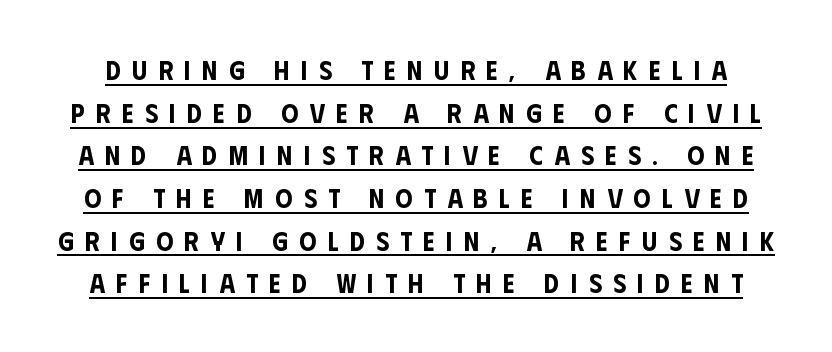
Q: Is the text italic (slanted)? A: No, it is upright.
Q: Is the text underlined? A: Yes.
Q: Is the spacing between letters normal or unusually wide? A: Unusually wide.
Q: Is the spacing between lines tight, normal or loose? A: Normal.
